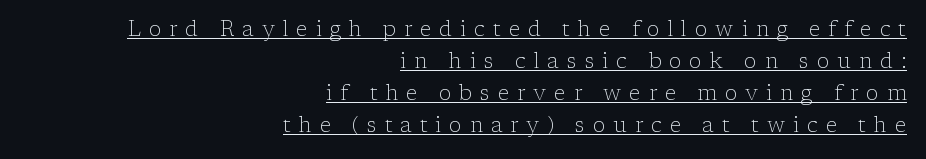
The image shows 21 px text type, upright; set right-aligned, normal line spacing (1.53x), unusually wide letter spacing (+0.38 em), underlined.
